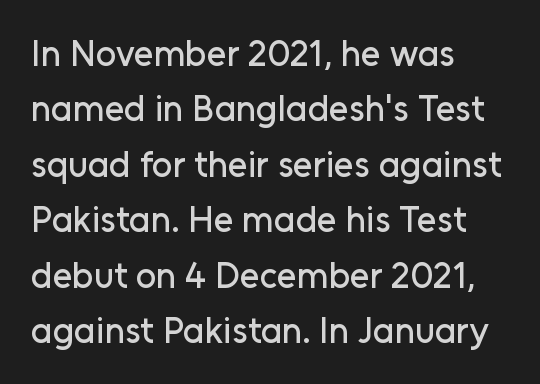
{"serif": "no", "italic": "no", "width": "normal", "stroke_contrast": "low", "x_height": "medium", "monospaced": "no", "underline": "no", "align": "left", "line_spacing": "normal", "line_spacing_ratio": 1.54, "letter_spacing": "normal", "letter_spacing_em": 0.0, "glyph_px": 36}
